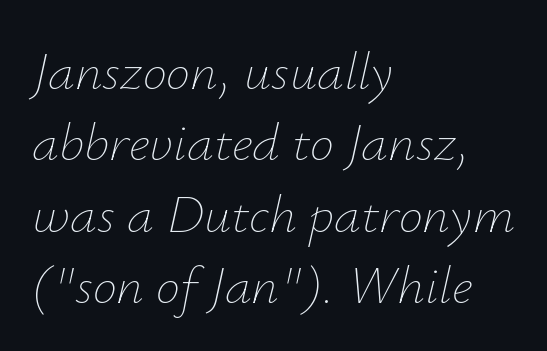
You could not count columns in this text — the font is proportionally spaced. Normally led — the rows are evenly, conventionally spaced. Italic: yes, the glyphs are oblique. The lines in this sample share a left origin and differ only in where they stop. Tracking here is standard; glyphs follow each other at the usual distance. Only glyphs here, with clear space below each row.
